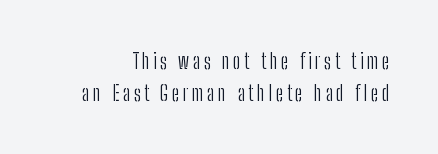
Q: Is the text bold? A: No.
Q: Is the text italic (slanted)? A: No, it is upright.
Q: Is the text underlined? A: No.
Q: Is the spacing between lines tight, normal or loose? A: Normal.
